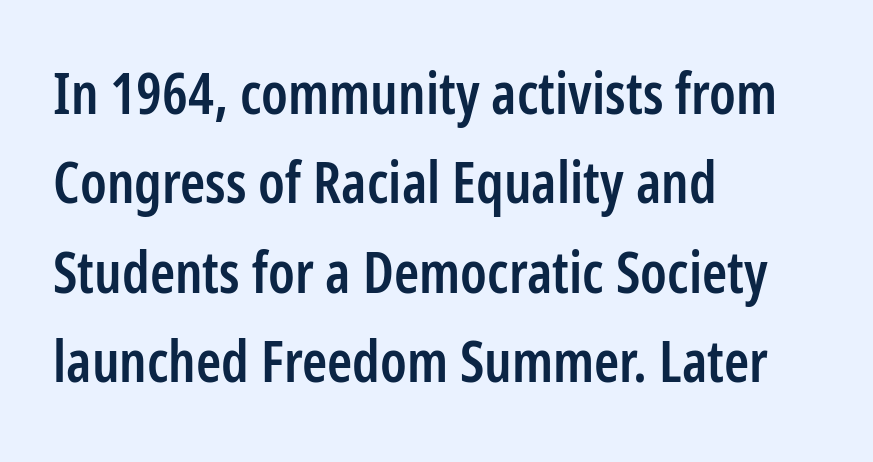
The image shows 57 px semibold, condensed sans-serif type, upright; set left-aligned, normal line spacing (1.57x), normal letter spacing, not underlined; low stroke contrast and a medium x-height.
